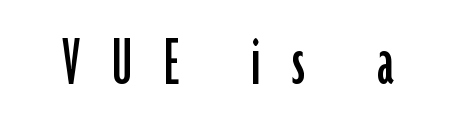
Q: Is the text italic (slanted)? A: No, it is upright.
Q: Is the typeface a serif or a sans-serif typeface? A: Sans-serif.
Q: Is the text underlined? A: No.
Q: Is the spacing between letters normal or unusually wide? A: Unusually wide.
Q: Width (condensed, normal, or wide)? A: Condensed.
Q: Stroke contrast? A: Low.
Q: x-height? A: Medium.
Q: Monospaced? A: No.
